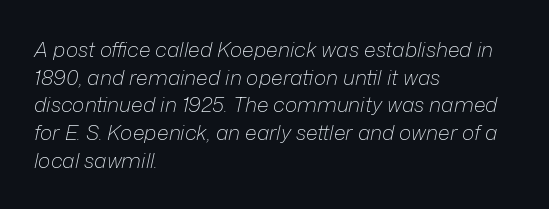
The image shows 21 px text type, italic (leaning right); set left-aligned, normal line spacing (1.32x), normal letter spacing, not underlined.
